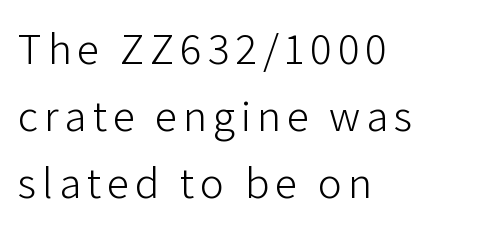
{"serif": "no", "italic": "no", "bold": "no", "weight": "light", "width": "normal", "stroke_contrast": "low", "x_height": "medium", "monospaced": "no", "underline": "no", "align": "left", "line_spacing": "normal", "line_spacing_ratio": 1.49, "glyph_px": 45}
